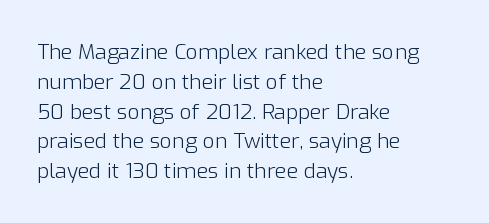
Quick note: interline space is typical. Nothing unusual about the tracking: characters are spaced as the font intends. Unmarked baselines from the first word to the last. No italicization has been applied; the sample stays upright.
